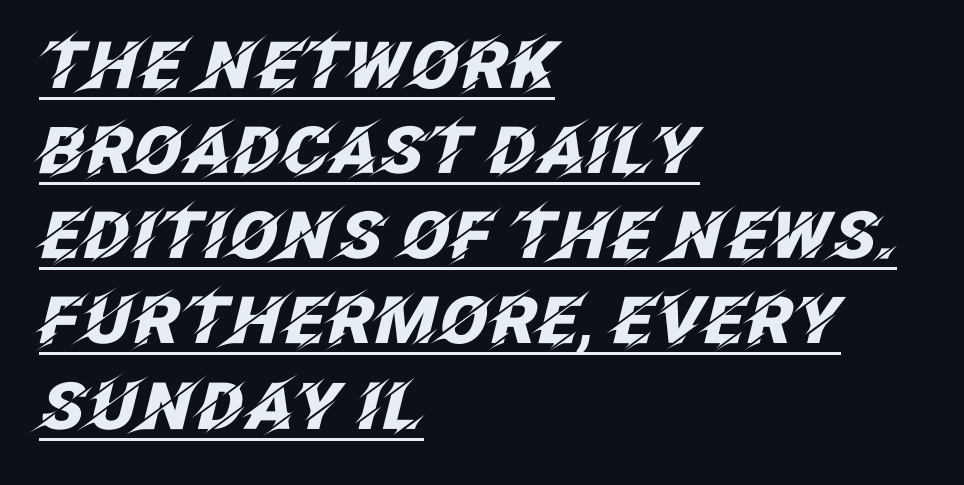
Q: Is the text bold? A: Yes.
Q: Is the text italic (slanted)? A: Yes, it leans right by about 12 degrees.
Q: Is the text underlined? A: Yes.
Q: How is the paragraph aligned? A: Left-aligned.
Q: Is the spacing between letters normal or unusually wide? A: Normal.
Q: Is the spacing between lines tight, normal or loose? A: Normal.
Q: Width (condensed, normal, or wide)? A: Normal.
Q: Stroke contrast? A: Low.
Q: x-height? A: Large.
Q: Monospaced? A: No.
